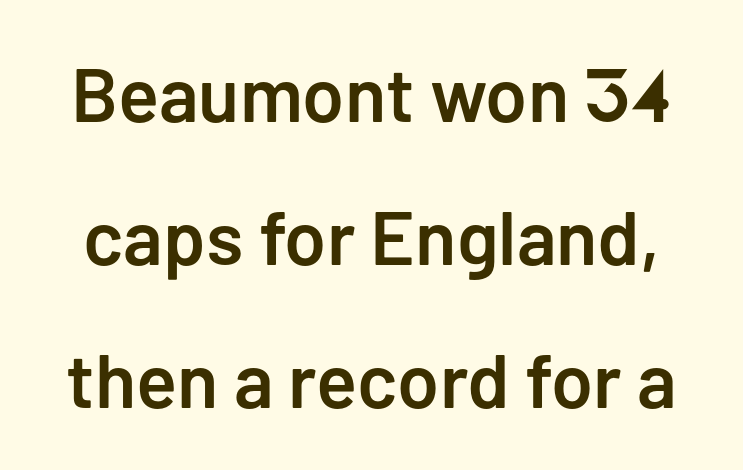
Q: Is the text bold? A: Semi-bold.
Q: Is the text italic (slanted)? A: No, it is upright.
Q: Is the typeface a serif or a sans-serif typeface? A: Sans-serif.
Q: Is the text underlined? A: No.
Q: Is the spacing between letters normal or unusually wide? A: Normal.
Q: Width (condensed, normal, or wide)? A: Normal.
Q: Stroke contrast? A: Low.
Q: x-height? A: Medium.
Q: Monospaced? A: No.
